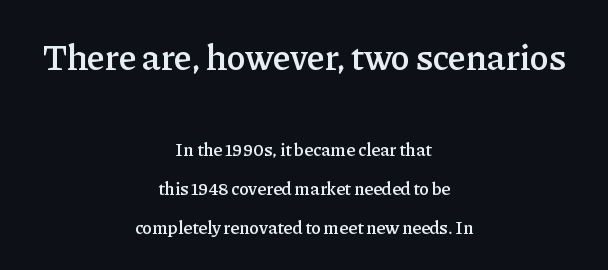
The image shows 36 px semibold serif type, upright; set centered, loose line spacing (2.15x), normal letter spacing, not underlined; the first (top) block is 2.0x larger; low stroke contrast and a medium x-height.
